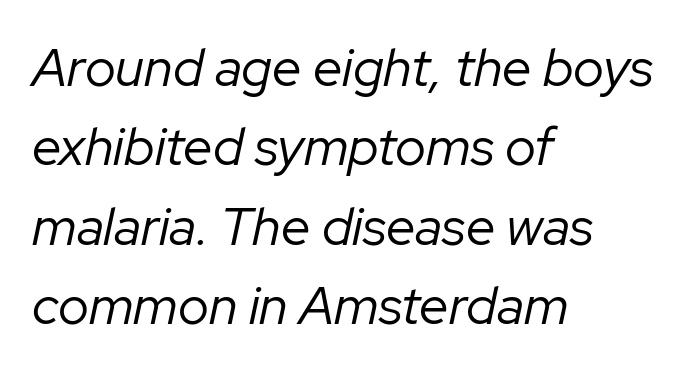
Q: Is the text bold? A: No.
Q: Is the text italic (slanted)? A: Yes, it leans right by about 12 degrees.
Q: Is the text underlined? A: No.
Q: How is the paragraph aligned? A: Left-aligned.
Q: Is the spacing between letters normal or unusually wide? A: Normal.
Q: Is the spacing between lines tight, normal or loose? A: Normal.
Q: Width (condensed, normal, or wide)? A: Normal.
Q: Stroke contrast? A: Low.
Q: x-height? A: Medium.
Q: Monospaced? A: No.
